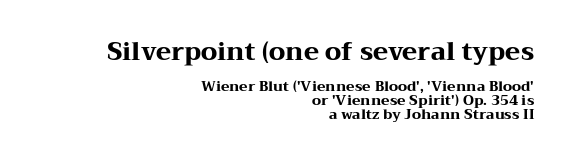
{"italic": "no", "bold": "yes", "underline": "no", "align": "right", "line_spacing": "tight", "line_spacing_ratio": 0.98, "letter_spacing": "normal", "letter_spacing_em": 0.0, "larger_block": "first", "size_ratio": 1.79, "glyph_px": 25}
